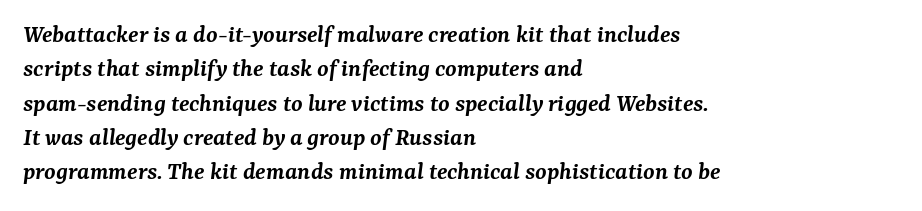
The area under the type is left untouched. The lines are quadded left. The font's italic variant was chosen for this text. What's the leading like? Ordinary, nothing unusual. The line texture is even and compact thanks to regular tracking.
